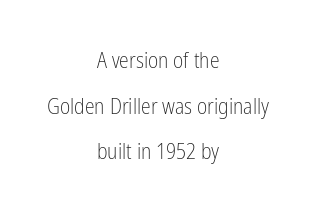
{"italic": "no", "bold": "no", "underline": "no", "align": "center", "line_spacing": "loose", "line_spacing_ratio": 2.07, "letter_spacing": "normal", "letter_spacing_em": 0.0, "glyph_px": 22}
